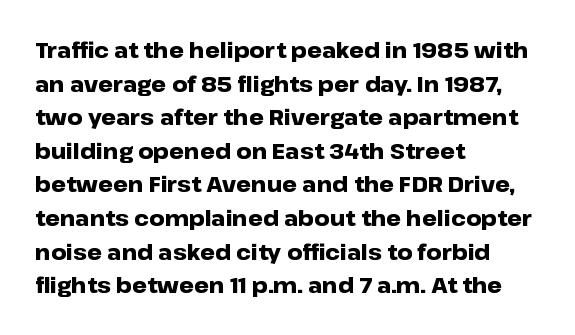
The image shows 21 px bold type, upright; set left-aligned, normal line spacing (1.6x), normal letter spacing, not underlined.
